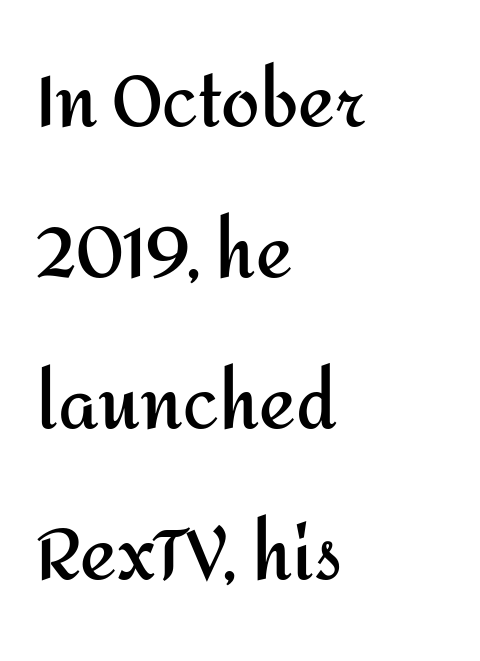
One glance says open: line gaps are wider than usual. Horizontal alignment here is leftward, the default for most running prose. The face used here is proportionally spaced, like ordinary book or web type. No feet cap the strokes, marking this as sans-serif type. Weight check: bold — yes, fully.
